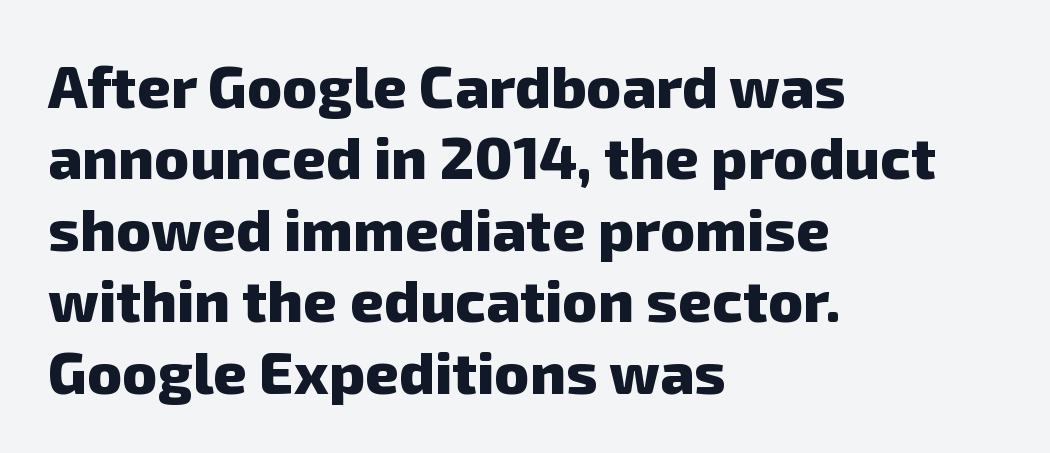
Q: Is the text bold? A: Yes.
Q: Is the typeface a serif or a sans-serif typeface? A: Sans-serif.
Q: Is the text underlined? A: No.
Q: How is the paragraph aligned? A: Left-aligned.
Q: Is the spacing between letters normal or unusually wide? A: Normal.
Q: Width (condensed, normal, or wide)? A: Normal.
Q: Stroke contrast? A: Low.
Q: x-height? A: Medium.
Q: Monospaced? A: No.
